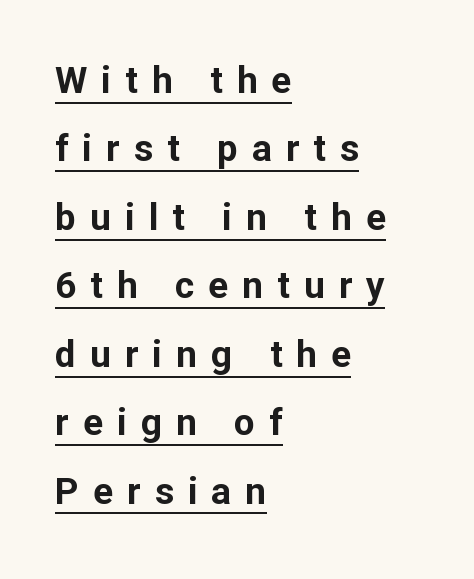
Font category for this specimen: sans-serif. In terms of weight, the rendering is a true, heavy bold. Between one letter and the next there's a generous, obvious gap. The face used here is proportionally spaced, like ordinary book or web type. The setting favours the left margin, as ordinary paragraphs usually do. Looks like someone drew a line under every word here.
